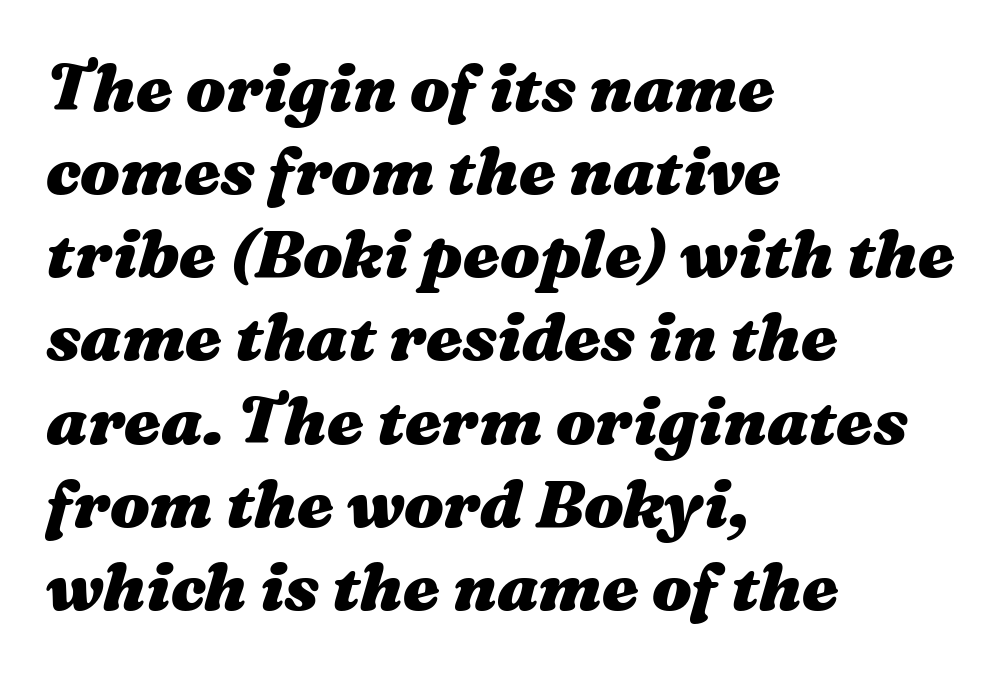
Look at the stroke-to-counter ratio: heavy, a bold. Note the varied advance widths — an 'i' is clearly narrower than an 'm'. Vertically, the passage feels balanced, rows spaced as you'd expect. Characters follow at the spacing the type designer built in.
